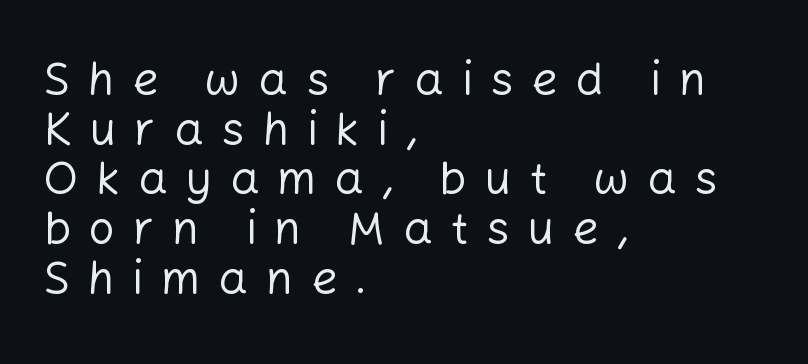
The image shows 46 px regular-weight sans-serif type, upright; set left-aligned, tight line spacing (1.08x), unusually wide letter spacing (+0.39 em), not underlined; low stroke contrast and a medium x-height.
